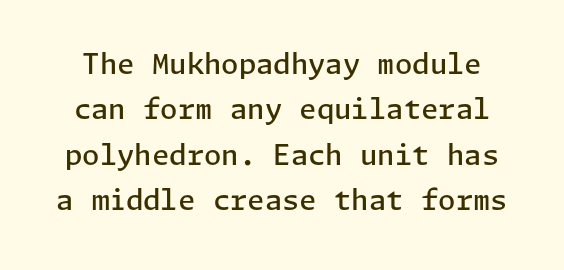
The baseline area is clear. Honestly, the letter spacing is just normal — you wouldn't notice it. The sample has been set in demibold, a notch under bold. Unlike italic type, these characters show no tilt at all. A typesetter would call this leading conventional body-copy spacing.
